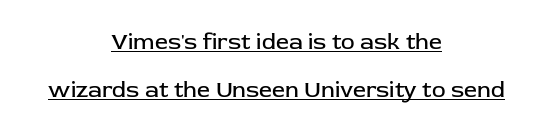
{"italic": "no", "bold": "no", "underline": "yes", "align": "center", "line_spacing": "loose", "line_spacing_ratio": 2.07, "letter_spacing": "normal", "letter_spacing_em": 0.0, "glyph_px": 23}
